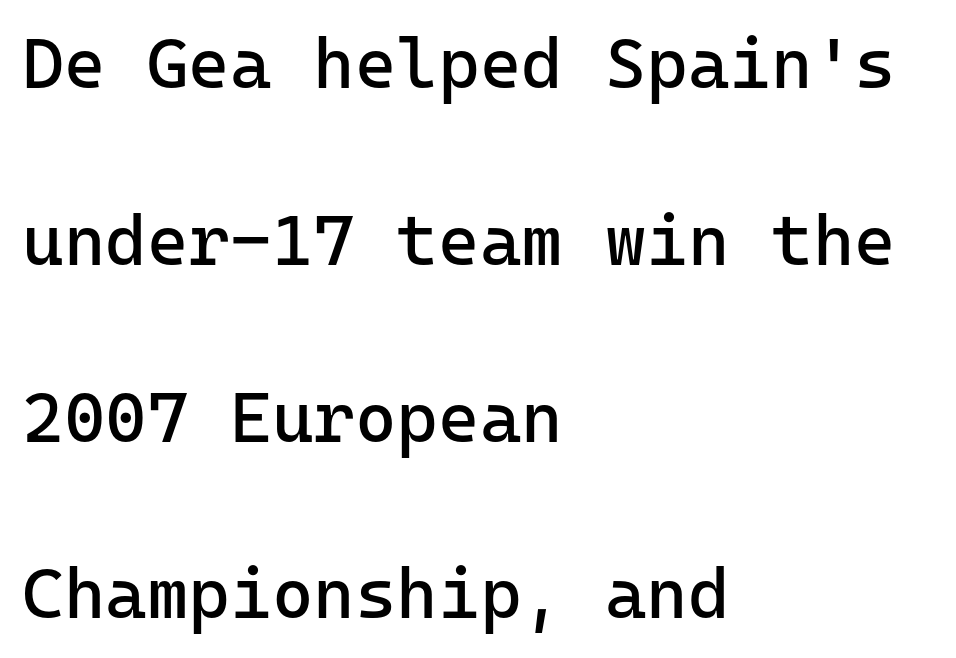
{"serif": "no", "italic": "no", "bold": "no", "weight": "regular", "width": "normal", "stroke_contrast": "low", "x_height": "medium", "monospaced": "yes", "underline": "no", "align": "left", "line_spacing": "loose", "line_spacing_ratio": 2.49, "letter_spacing": "normal", "letter_spacing_em": 0.0, "glyph_px": 71}
